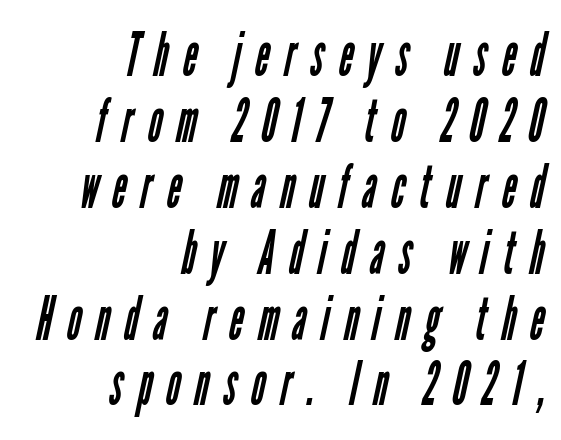
{"serif": "no", "bold": "no", "weight": "regular", "width": "condensed", "stroke_contrast": "low", "x_height": "medium", "monospaced": "no", "underline": "no", "align": "right", "line_spacing": "tight", "line_spacing_ratio": 1.08, "letter_spacing": "wide", "letter_spacing_em": 0.24, "glyph_px": 61}
